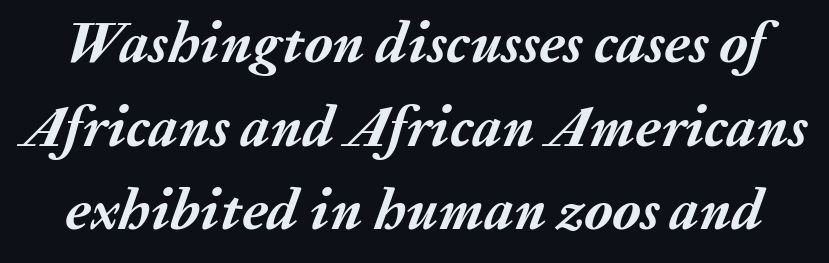
Is there much room between lines? A standard amount, neither cramped nor airy. Slanted lettering throughout. Spacing verdict: proportional, widths tailored to each character. The words here are not underlined. Default kerning and tracking; the words read as compact shapes.
